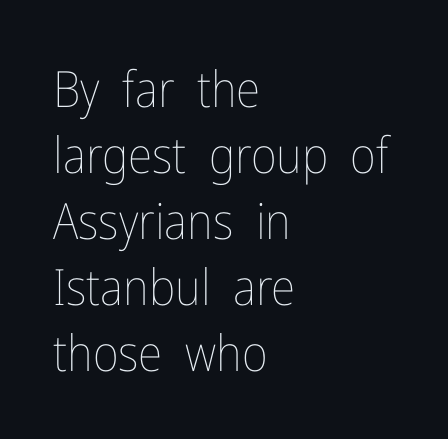
{"italic": "no", "bold": "no", "weight": "thin", "width": "condensed", "stroke_contrast": "low", "x_height": "medium", "monospaced": "no", "underline": "no", "align": "left", "line_spacing": "normal", "line_spacing_ratio": 1.32, "letter_spacing": "normal", "letter_spacing_em": 0.0, "glyph_px": 50}
